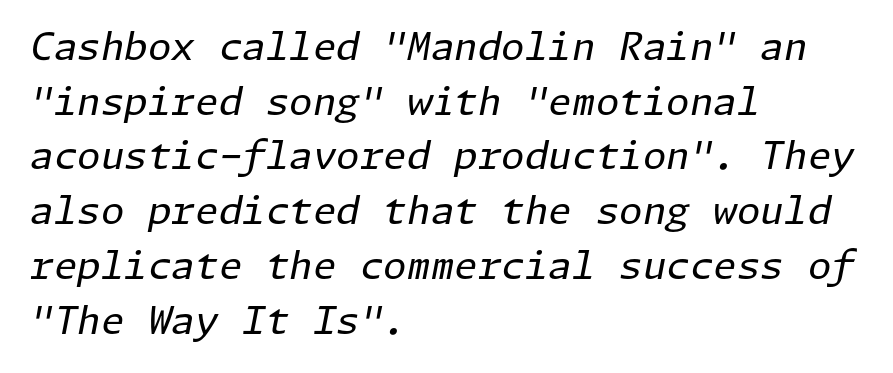
The image shows 38 px regular-weight type, italic (leaning right); set left-aligned, normal line spacing (1.44x), normal letter spacing, not underlined; low stroke contrast and a medium x-height.
